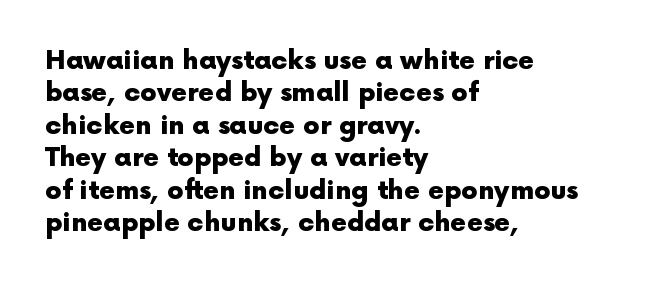
The image shows 26 px bold type, upright; set left-aligned, normal line spacing (1.25x), normal letter spacing, not underlined.
